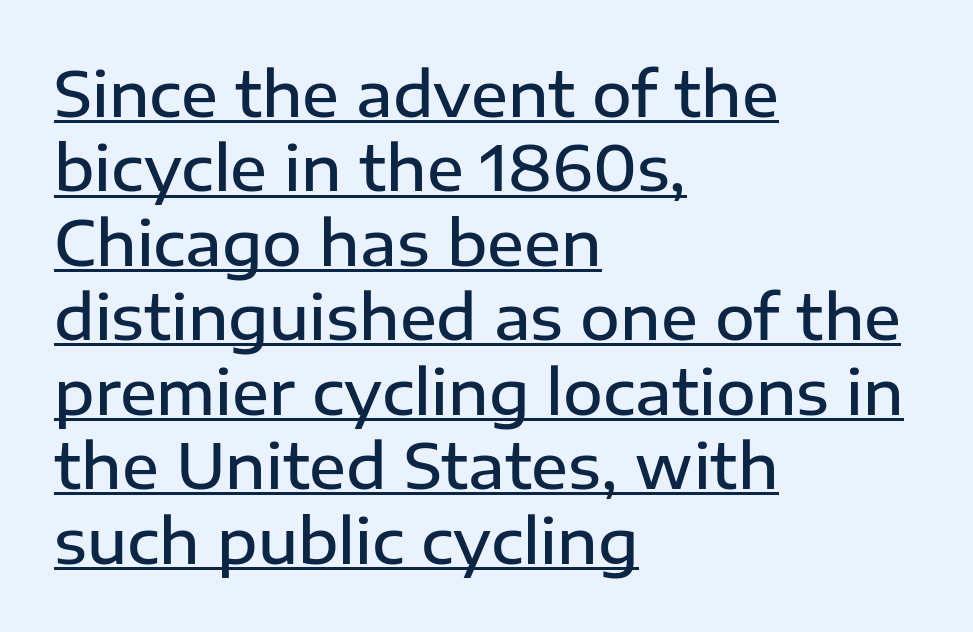
The image shows 61 px semibold sans-serif type, upright; set left-aligned, line spacing 1.22x, normal letter spacing, underlined; low stroke contrast and a medium x-height.
